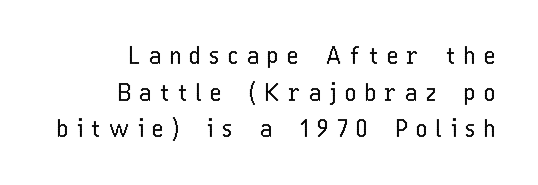
Q: Is the text bold? A: No.
Q: Is the text italic (slanted)? A: No, it is upright.
Q: Is the text underlined? A: No.
Q: How is the paragraph aligned? A: Right-aligned.
Q: Is the spacing between letters normal or unusually wide? A: Unusually wide.
Q: Is the spacing between lines tight, normal or loose? A: Normal.
